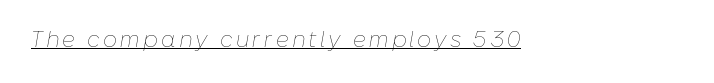
Q: Is the text bold? A: No.
Q: Is the text italic (slanted)? A: Yes, it leans right by about 10 degrees.
Q: Is the text underlined? A: Yes.
